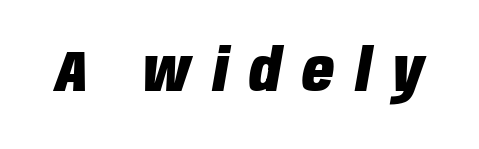
{"italic": "yes", "lean": "right", "slant_degrees": 10, "bold": "yes", "weight": "heavy", "width": "condensed", "stroke_contrast": "low", "x_height": "large", "monospaced": "no", "underline": "no", "letter_spacing": "wide", "letter_spacing_em": 0.37, "glyph_px": 58}
